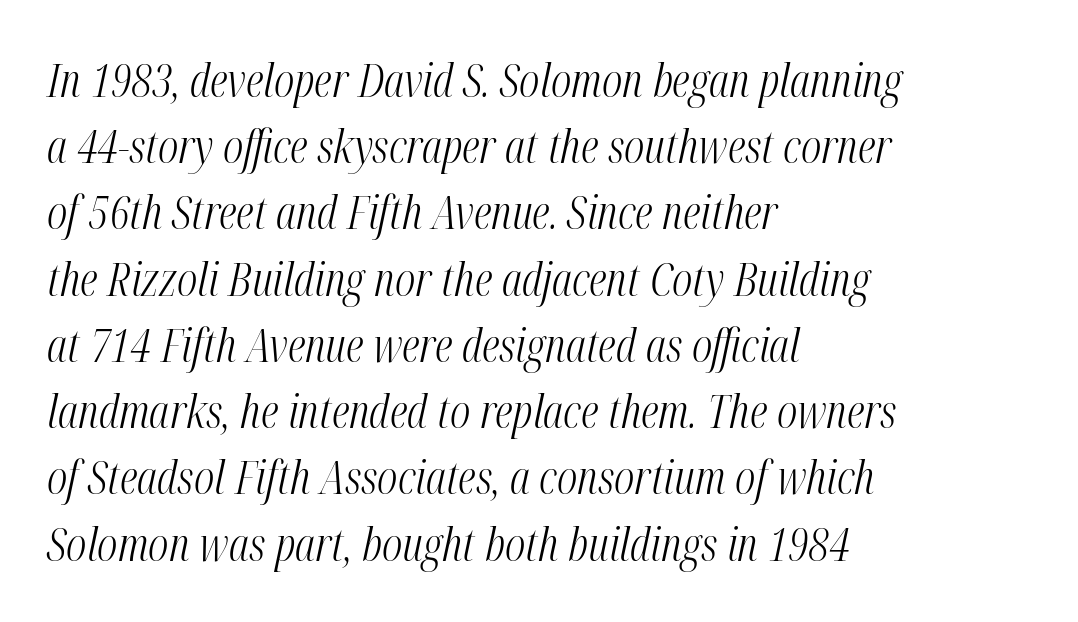
The image shows 46 px light, condensed type, italic (leaning right); set left-aligned, normal line spacing (1.44x), normal letter spacing, not underlined; medium stroke contrast and a medium x-height.
